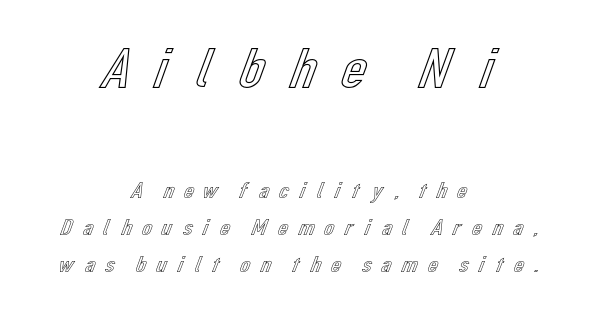
The image shows 57 px text type; set centered, normal line spacing (1.62x), unusually wide letter spacing (+0.32 em), not underlined; the first (top) block is 2.48x larger; a medium x-height.
